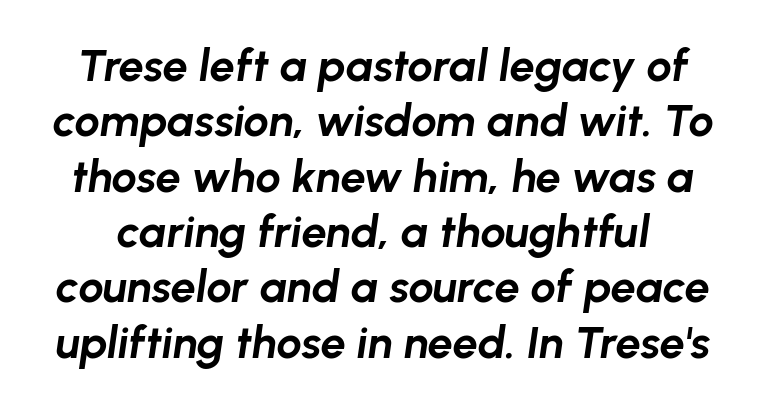
Chunky letters — that's bold for sure. A bare baseline throughout the passage. The face used here has a pronounced slope to its letters. The gaps between neighbouring characters are ordinary and unremarkable. Here the designer chose a conventional face with non-uniform glyph widths.
